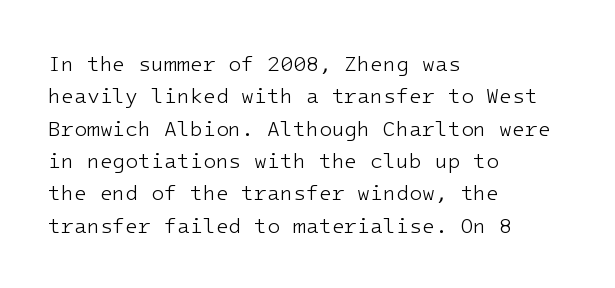
The image shows 21 px text type, upright; set left-aligned, normal line spacing (1.54x), normal letter spacing, not underlined.
